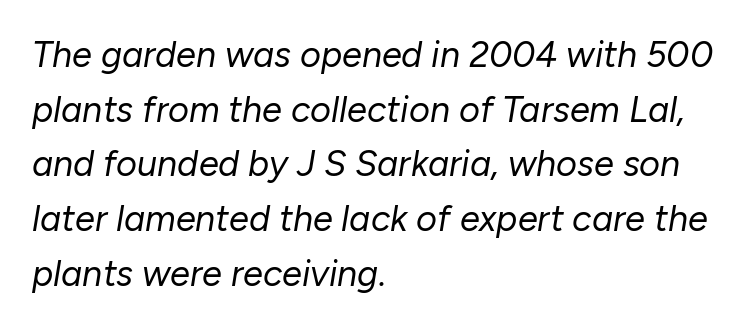
{"italic": "yes", "lean": "right", "slant_degrees": 10, "bold": "no", "weight": "regular", "width": "normal", "stroke_contrast": "low", "x_height": "medium", "monospaced": "no", "underline": "no", "align": "left", "line_spacing": "normal", "line_spacing_ratio": 1.52, "letter_spacing": "normal", "letter_spacing_em": 0.0, "glyph_px": 36}
